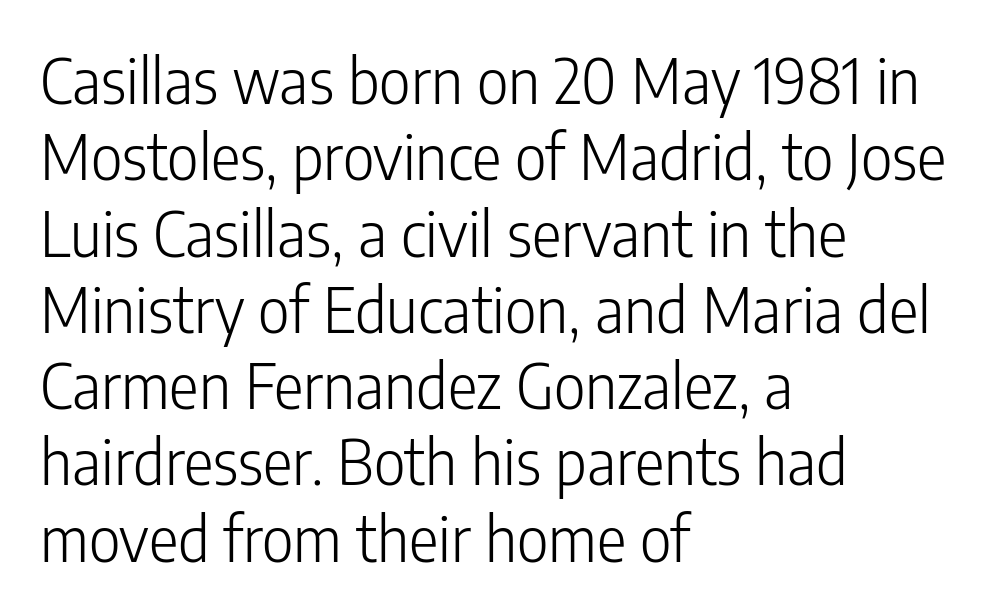
The letterforms sit shoulder to shoulder at normal distance. A roman cut, with each character standing at attention. The rendering uses natural spacing where letterforms have individual widths. Beneath every word, the page is bare. Counters stay open thanks to moderate or lighter strokes.
